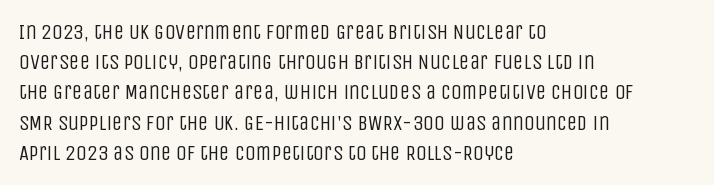
Regarding leading, the lines here are spaced in the standard way. Underline: absent. A classic flush-left, rag-right setting is used for this passage. Every character sits straight up, as roman type does.
